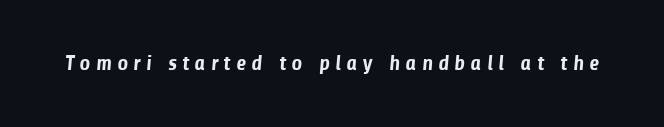
Caption: expanded tracking, letters set apart. The letters are bold, with thick, heavy strokes. The zone under the glyphs is completely vacant.
